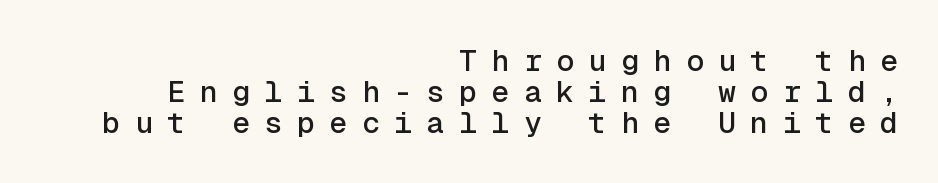
Is the letter spacing exaggerated? Yes — the characters are pushed far apart. The type family on display is of the sans-serif kind. Baseline-to-baseline distance is barely more than the letter height. Does the lettering tilt? It doesn't — this is upright. These lines are rendered in a fixed-pitch font. This rendering uses right alignment, leaving the left contour irregular.
